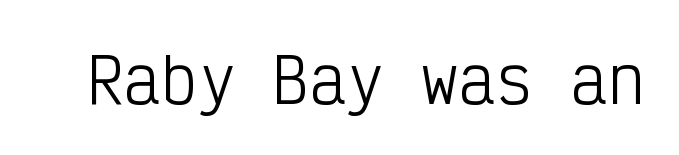
The image shows 62 px light, condensed sans-serif type, upright, monospaced; set normal letter spacing, not underlined; low stroke contrast and a medium x-height.
